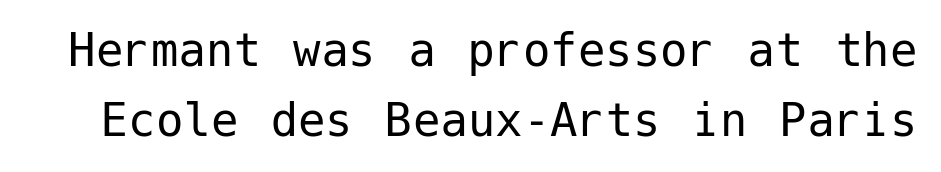
The image shows 55 px regular-weight sans-serif type, upright; set normal line spacing (1.27x), normal letter spacing, not underlined; low stroke contrast and a medium x-height.
